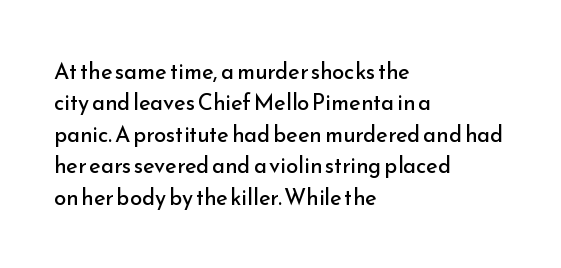
The line-height multiplier appears to be the usual default. The ragged edge is on the right, which tells us the setting is flush left. A typesetter would mark this as roman, not italic. This sample uses plain, unmodified letter spacing. No letter is thick-stroked: the sample isn't bold.
